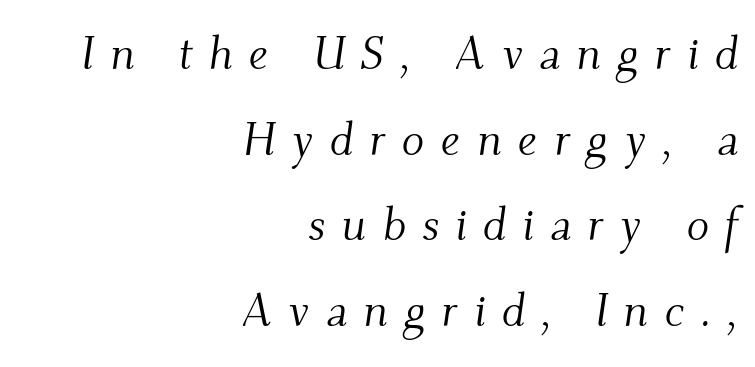
The image shows 47 px light serif type, italic (leaning right); set right-aligned, line spacing 1.82x, unusually wide letter spacing (+0.34 em), not underlined; medium stroke contrast and a small x-height.
